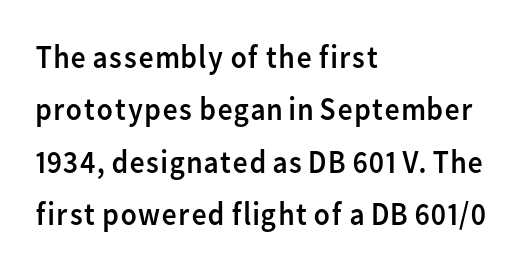
{"serif": "no", "italic": "no", "bold": "no", "weight": "regular", "width": "normal", "stroke_contrast": "low", "x_height": "medium", "monospaced": "no", "underline": "no", "align": "left", "line_spacing": "normal", "line_spacing_ratio": 1.59, "letter_spacing": "normal", "letter_spacing_em": 0.0, "glyph_px": 33}
